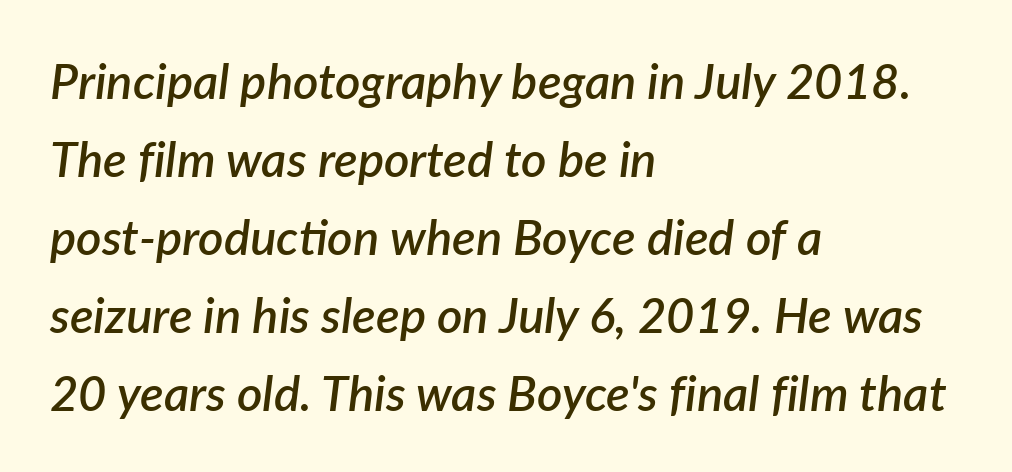
The image shows 49 px semibold type, italic (leaning right); set left-aligned, normal line spacing (1.59x), normal letter spacing, not underlined; low stroke contrast and a medium x-height.
